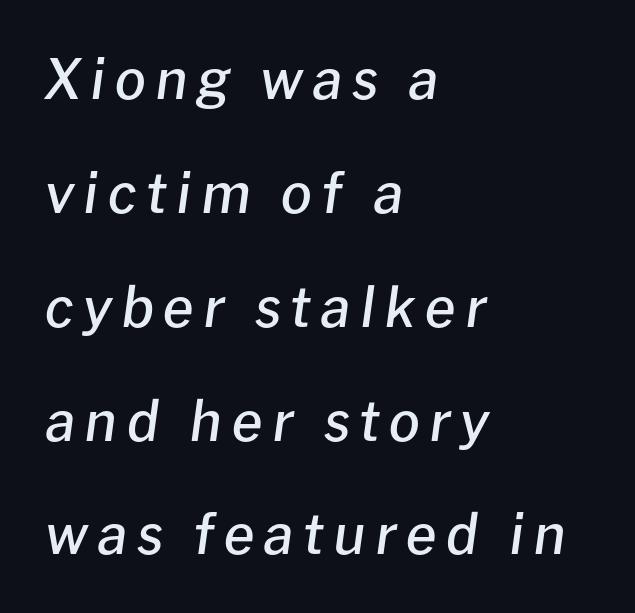
Q: Is the text bold? A: Semi-bold.
Q: Is the text italic (slanted)? A: Yes, it leans right by about 8 degrees.
Q: Is the text underlined? A: No.
Q: How is the paragraph aligned? A: Left-aligned.
Q: Is the spacing between lines tight, normal or loose? A: Loose.
Q: Width (condensed, normal, or wide)? A: Normal.
Q: Stroke contrast? A: Low.
Q: x-height? A: Medium.
Q: Monospaced? A: No.
